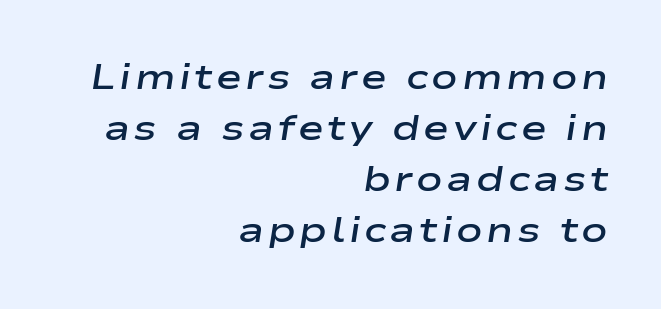
The image shows 35 px semibold, wide type, italic (leaning right); set right-aligned, normal line spacing (1.46x), not underlined; low stroke contrast and a medium x-height.
